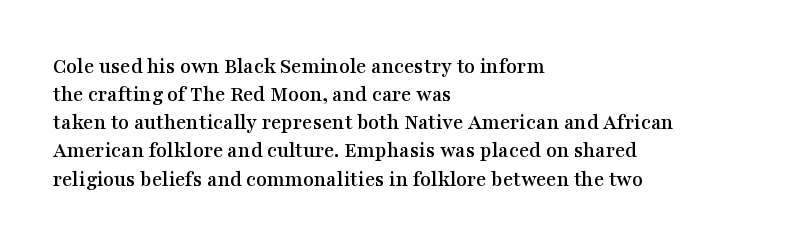
Style check: upright. Decoration check: the copy has no underline. The gaps between neighbouring characters are ordinary and unremarkable. This sample is left-justified, so line endings fall wherever the words run out. The rows are spaced the way most documents space them.
